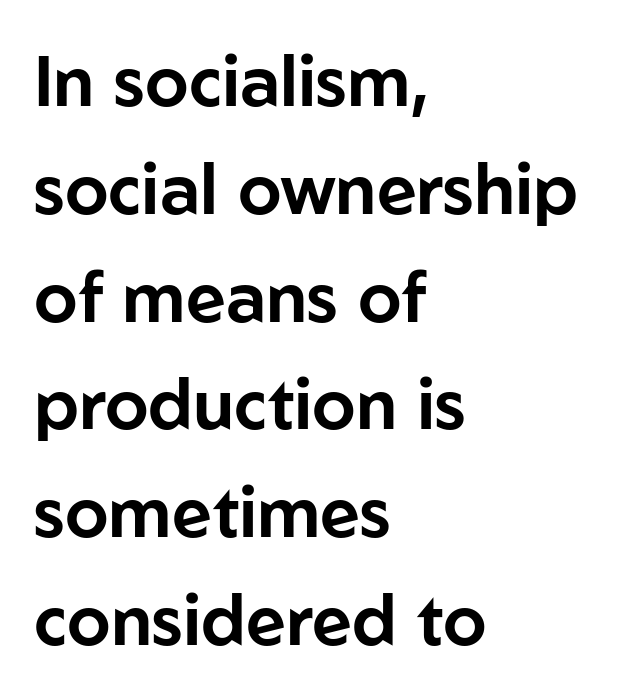
Q: Is the text italic (slanted)? A: No, it is upright.
Q: Is the typeface a serif or a sans-serif typeface? A: Sans-serif.
Q: Is the text underlined? A: No.
Q: How is the paragraph aligned? A: Left-aligned.
Q: Is the spacing between letters normal or unusually wide? A: Normal.
Q: Is the spacing between lines tight, normal or loose? A: Normal.
Q: Width (condensed, normal, or wide)? A: Normal.
Q: Stroke contrast? A: Low.
Q: x-height? A: Medium.
Q: Monospaced? A: No.
